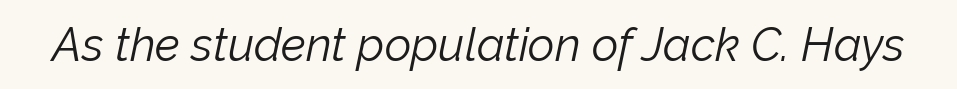
Q: Is the text bold? A: No.
Q: Is the text italic (slanted)? A: Yes, it leans right by about 12 degrees.
Q: Is the text underlined? A: No.
Q: Is the spacing between letters normal or unusually wide? A: Normal.
Q: Width (condensed, normal, or wide)? A: Normal.
Q: Stroke contrast? A: Low.
Q: x-height? A: Medium.
Q: Monospaced? A: No.
